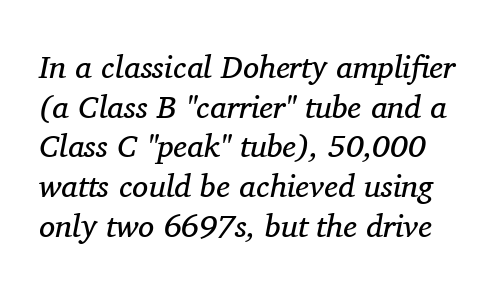
The image shows 32 px regular-weight serif type, italic (leaning right); set line spacing 1.24x, normal letter spacing, not underlined; medium stroke contrast and a medium x-height.
